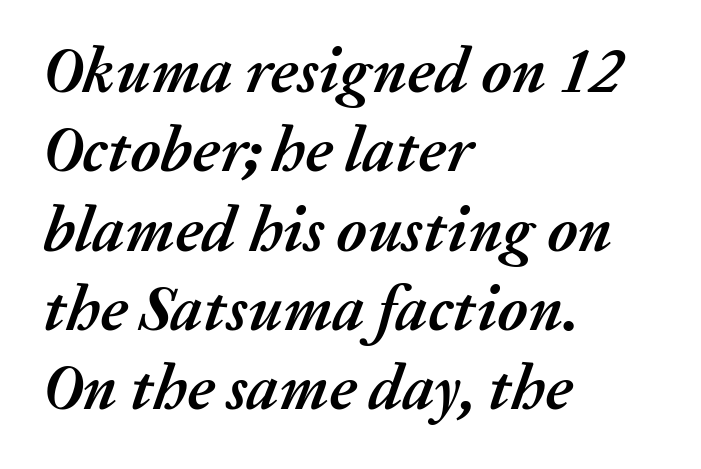
Q: Is the text bold? A: Yes.
Q: Is the text italic (slanted)? A: Yes, it leans right by about 20 degrees.
Q: Is the text underlined? A: No.
Q: How is the paragraph aligned? A: Left-aligned.
Q: Is the spacing between letters normal or unusually wide? A: Normal.
Q: Width (condensed, normal, or wide)? A: Normal.
Q: Stroke contrast? A: Medium.
Q: x-height? A: Medium.
Q: Monospaced? A: No.
